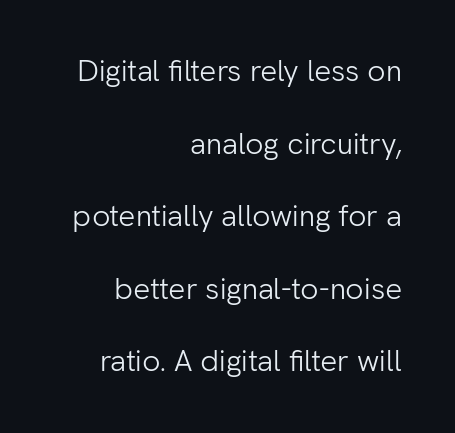
These lines stand farther apart than default settings would place them. The font sits on the lighter half of the weight spectrum, regular included. A typesetter would call this proportional, since set widths differ per character. Posture: vertical. Does the copy run flush right? Yes — the right margin is perfectly even. These lines keep a tight, regular rhythm from letter to letter.
